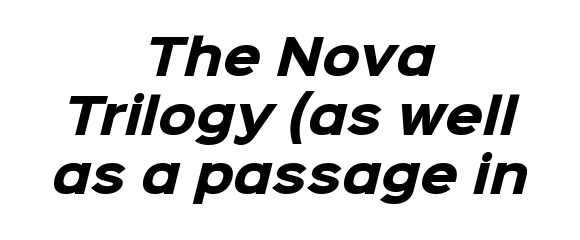
Q: Is the text bold? A: Yes.
Q: Is the typeface a serif or a sans-serif typeface? A: Sans-serif.
Q: Is the text underlined? A: No.
Q: How is the paragraph aligned? A: Centered.
Q: Is the spacing between letters normal or unusually wide? A: Normal.
Q: Width (condensed, normal, or wide)? A: Normal.
Q: Stroke contrast? A: Low.
Q: x-height? A: Medium.
Q: Monospaced? A: No.
